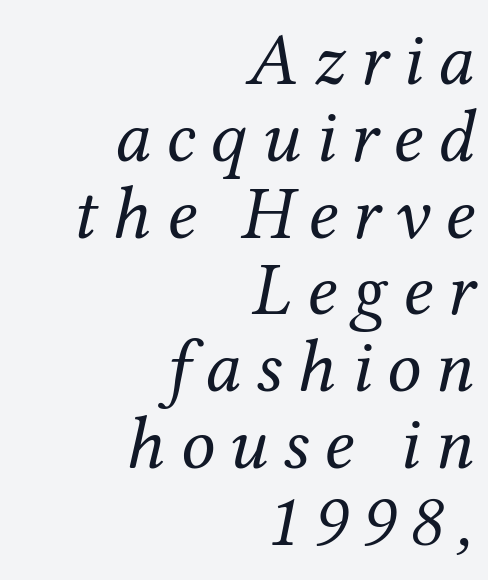
{"serif": "yes", "italic": "yes", "lean": "right", "slant_degrees": 12, "bold": "no", "weight": "regular", "width": "normal", "stroke_contrast": "medium", "x_height": "medium", "monospaced": "no", "underline": "no", "align": "right", "line_spacing": "tight", "line_spacing_ratio": 1.01, "glyph_px": 76}
